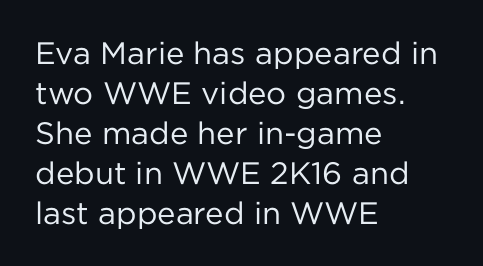
One-word summary of the alignment: left. Check the space under the baseline: it is left empty. This sample has the flowing, uneven cadence of proportional lettering. Weight: not bold — regular or lighter. Serifs: no, the terminals of the letterforms are clean. It's the straight-up-and-down kind of type.
